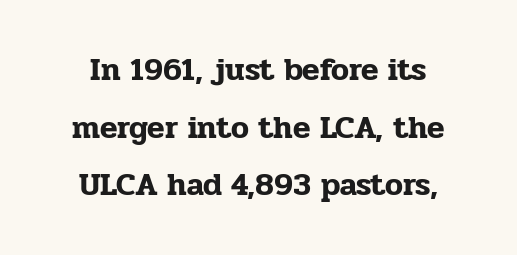
The letters stand upright; this is a roman face. Do the characters align in a grid? No, the font is proportional. Where is the straight margin? There isn't one; the lines are centered. Anything drawn beneath the words? Only blank space. The face used here is rendered with its standard letterfit.
